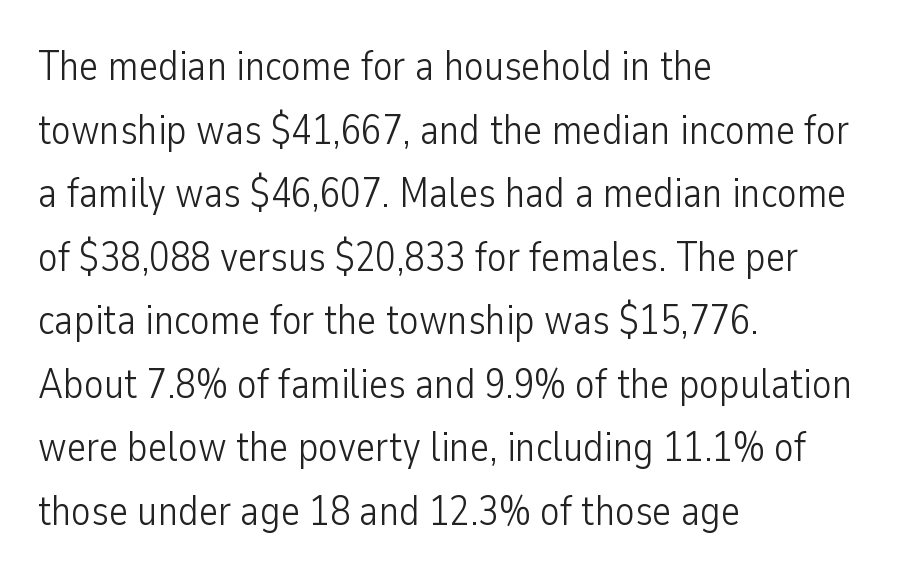
The image shows 41 px light, condensed sans-serif type, upright; set left-aligned, normal line spacing (1.55x), normal letter spacing, not underlined; low stroke contrast and a medium x-height.
